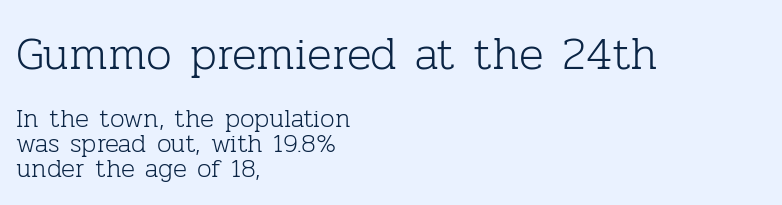
What kind of face is this? One with serifs. Visually, the top section dominates because its glyphs are scaled up. Glance below the letters and you will spot only blank space. Casual observation: everything's shoved over to the left.
